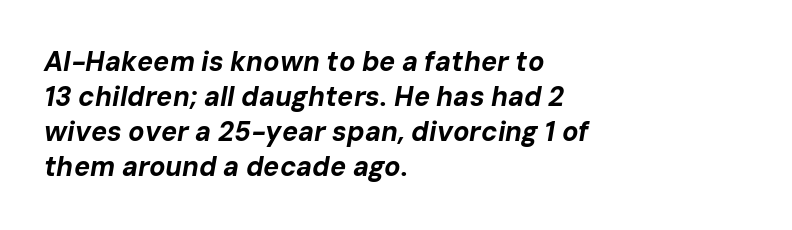
{"italic": "yes", "lean": "right", "slant_degrees": 10, "bold": "yes", "underline": "no", "align": "left", "line_spacing": "normal", "line_spacing_ratio": 1.3, "letter_spacing": "normal", "letter_spacing_em": 0.0, "glyph_px": 27}
